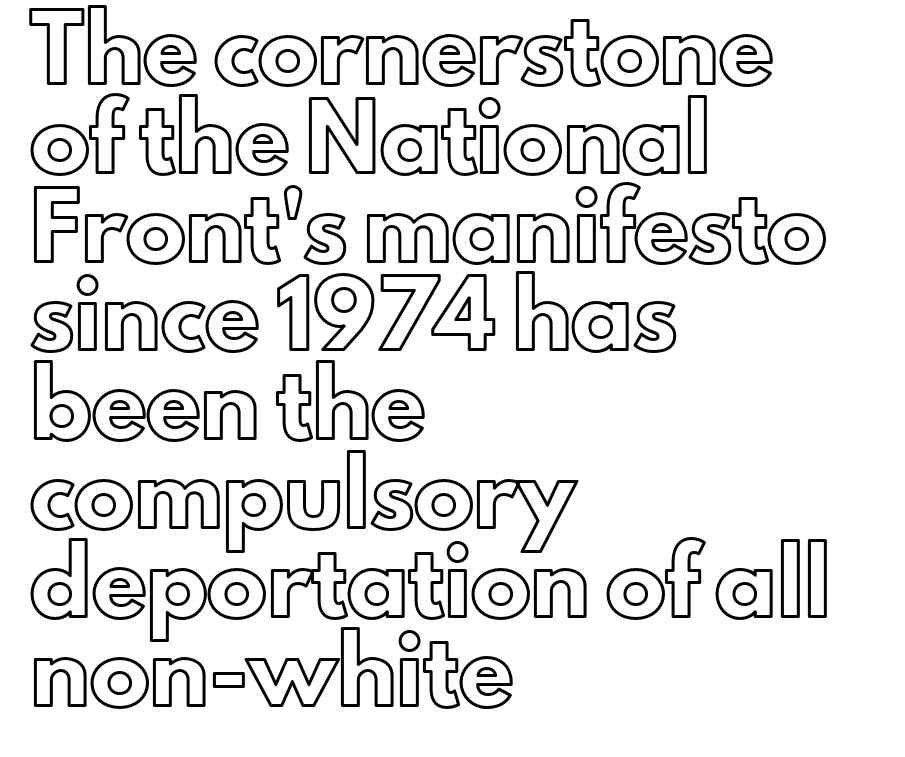
Q: Is the text italic (slanted)? A: No, it is upright.
Q: Is the text underlined? A: No.
Q: How is the paragraph aligned? A: Left-aligned.
Q: Is the spacing between letters normal or unusually wide? A: Normal.
Q: Is the spacing between lines tight, normal or loose? A: Normal.
Q: Width (condensed, normal, or wide)? A: Normal.
Q: x-height? A: Small.
Q: Monospaced? A: No.
